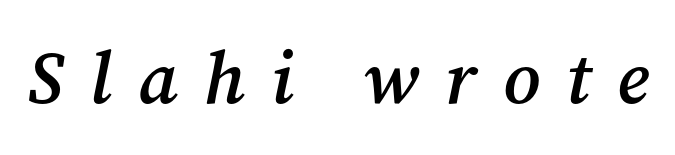
{"serif": "yes", "italic": "yes", "lean": "right", "slant_degrees": 12, "bold": "semi", "weight": "semibold", "width": "normal", "stroke_contrast": "medium", "x_height": "medium", "monospaced": "no", "underline": "no", "letter_spacing": "wide", "letter_spacing_em": 0.36, "glyph_px": 73}
